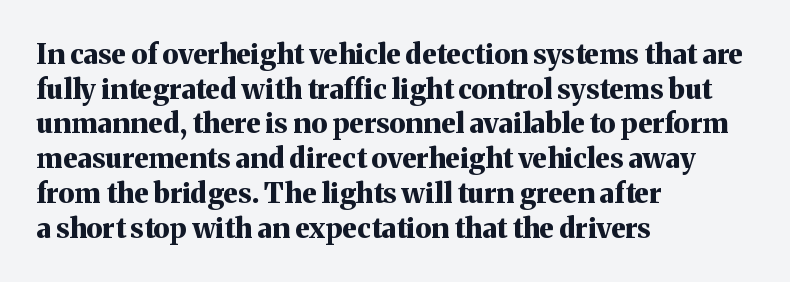
The image shows 28 px bold serif type, upright; set left-aligned, line spacing 1.24x, normal letter spacing, not underlined; medium stroke contrast and a medium x-height.
